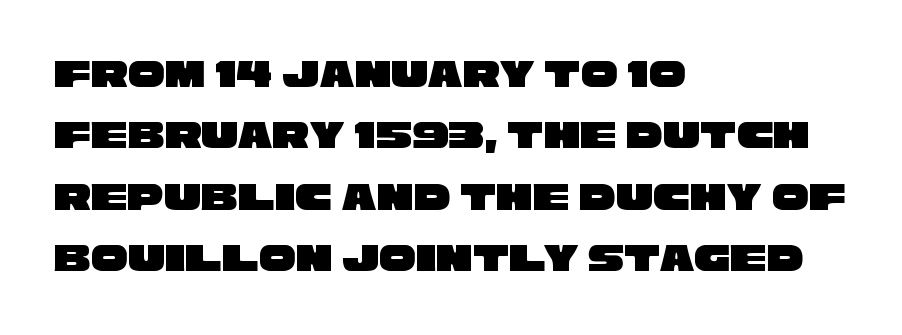
The image shows 41 px wide sans-serif type; set left-aligned, normal line spacing (1.5x), normal letter spacing, not underlined; low stroke contrast and a large x-height.
